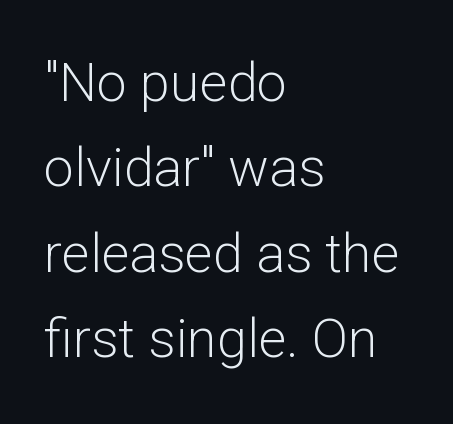
Q: Is the text bold? A: No.
Q: Is the text italic (slanted)? A: No, it is upright.
Q: Is the typeface a serif or a sans-serif typeface? A: Sans-serif.
Q: Is the text underlined? A: No.
Q: How is the paragraph aligned? A: Left-aligned.
Q: Is the spacing between letters normal or unusually wide? A: Normal.
Q: Is the spacing between lines tight, normal or loose? A: Normal.
Q: Width (condensed, normal, or wide)? A: Normal.
Q: Stroke contrast? A: Low.
Q: x-height? A: Medium.
Q: Monospaced? A: No.
